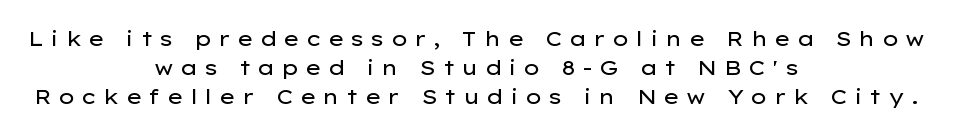
Each word looks stretched out because of the extra space between its letters. The lines sit at an ordinary, default distance from one another. Weight: in the light-to-regular range. Reading down the block, each line starts at a different indent, mirrored at its end.
